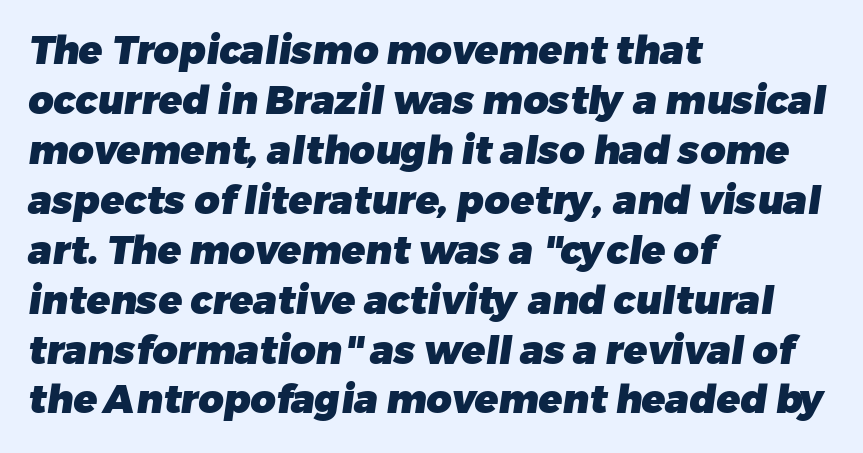
One glance says typical: line gaps are just what's usual. Look at the bottom of the vertical strokes: they stop flat, with no serifs. Only glyphs here, with clear space below each row. Is the letter spacing exaggerated? No — it looks like the ordinary default.
